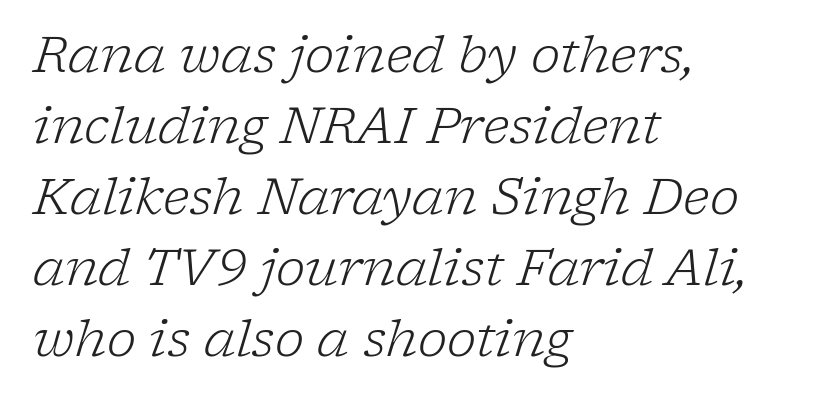
{"serif": "yes", "italic": "yes", "lean": "right", "slant_degrees": 17, "bold": "no", "weight": "light", "width": "normal", "stroke_contrast": "low", "x_height": "medium", "monospaced": "no", "underline": "no", "align": "left", "line_spacing": "normal", "line_spacing_ratio": 1.42, "letter_spacing": "normal", "letter_spacing_em": 0.0, "glyph_px": 50}
